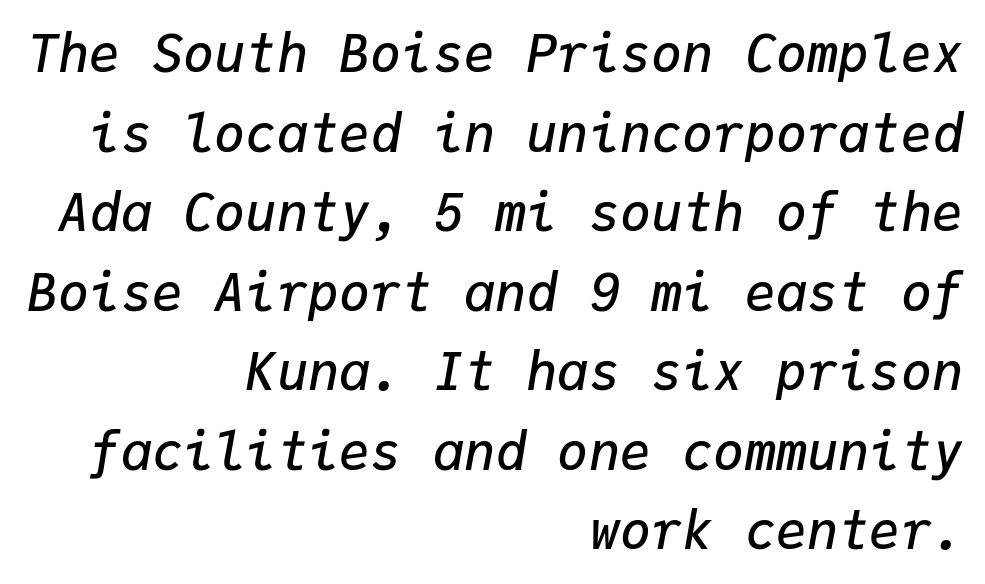
The image shows 52 px semibold type, italic (leaning right), monospaced; set right-aligned, normal line spacing (1.53x), normal letter spacing, not underlined; low stroke contrast and a medium x-height.
